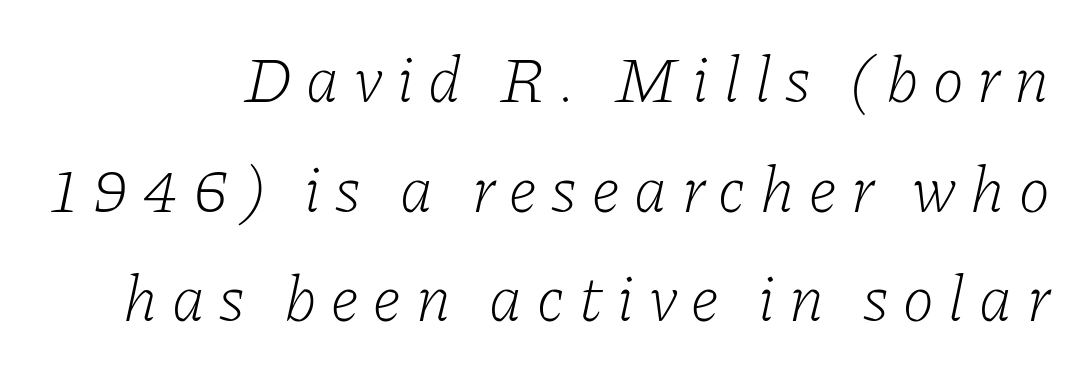
Q: Is the text bold? A: No.
Q: Is the text italic (slanted)? A: Yes, it leans right by about 11 degrees.
Q: Is the typeface a serif or a sans-serif typeface? A: Serif.
Q: Is the text underlined? A: No.
Q: Is the spacing between letters normal or unusually wide? A: Unusually wide.
Q: Is the spacing between lines tight, normal or loose? A: Normal.
Q: Width (condensed, normal, or wide)? A: Normal.
Q: Stroke contrast? A: Low.
Q: x-height? A: Medium.
Q: Monospaced? A: No.
